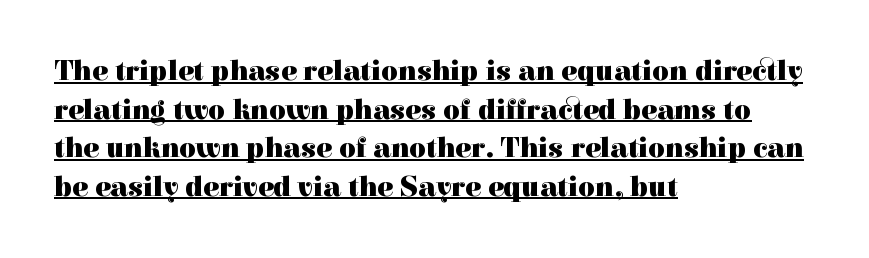
{"serif": "yes", "italic": "no", "bold": "yes", "weight": "heavy", "width": "normal", "x_height": "medium", "monospaced": "no", "underline": "yes", "align": "left", "line_spacing": "normal", "line_spacing_ratio": 1.33, "letter_spacing": "normal", "letter_spacing_em": 0.0, "glyph_px": 29}
